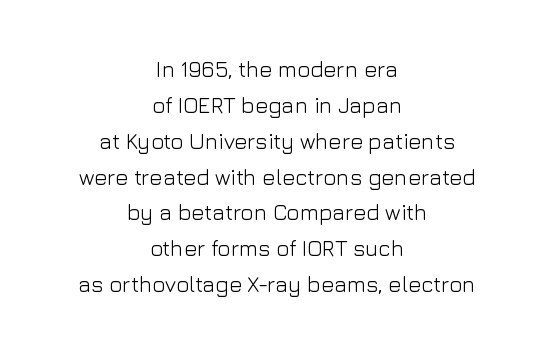
The image shows 22 px text type, upright; set centered, normal line spacing (1.63x), normal letter spacing, not underlined.
